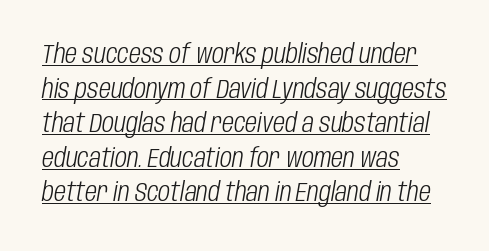
The lines sit at an ordinary, default distance from one another. Caption: multi-line text, flush left, ragged right. Style check: oblique. Every word sits above its own underline. Tracking value appears to be zero — textbook default spacing. Stroke thickness stays within the range of a standard reading face or lighter.
